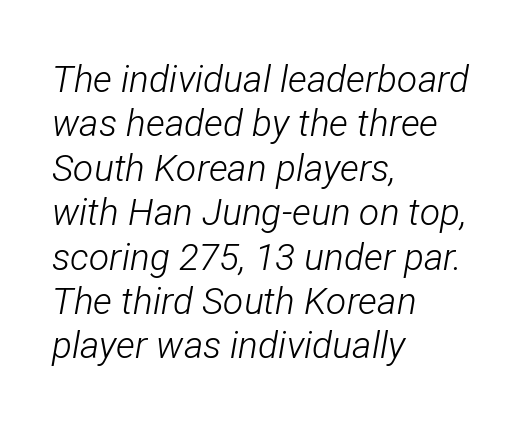
{"italic": "yes", "lean": "right", "slant_degrees": 12, "bold": "no", "weight": "light", "width": "condensed", "stroke_contrast": "low", "x_height": "medium", "monospaced": "no", "underline": "no", "align": "left", "line_spacing_ratio": 1.2, "letter_spacing": "normal", "letter_spacing_em": 0.0, "glyph_px": 37}
